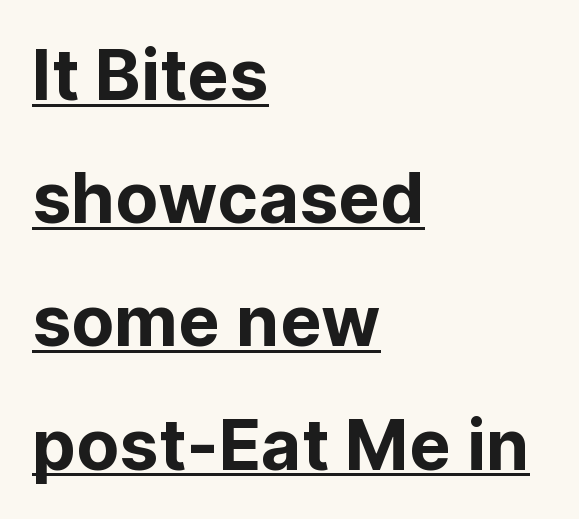
Q: Is the text italic (slanted)? A: No, it is upright.
Q: Is the typeface a serif or a sans-serif typeface? A: Sans-serif.
Q: Is the text underlined? A: Yes.
Q: How is the paragraph aligned? A: Left-aligned.
Q: Is the spacing between letters normal or unusually wide? A: Normal.
Q: Width (condensed, normal, or wide)? A: Normal.
Q: Stroke contrast? A: Low.
Q: x-height? A: Medium.
Q: Monospaced? A: No.
